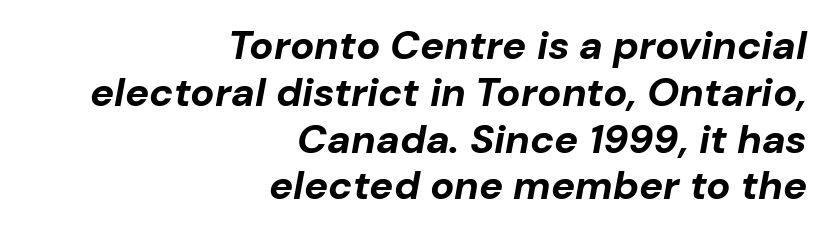
The image shows 40 px bold type, italic (leaning right); set right-aligned, line spacing 1.17x, normal letter spacing, not underlined; low stroke contrast and a medium x-height.
